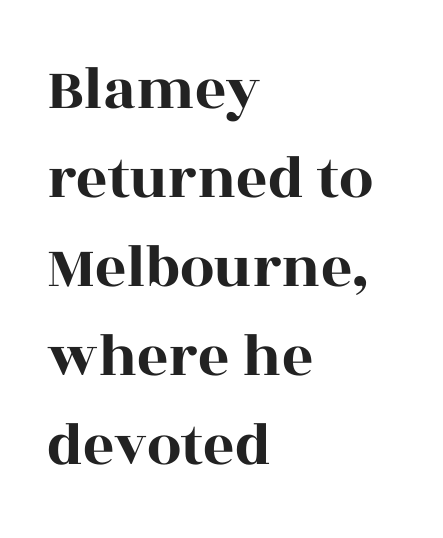
Decoration check: the copy has no underline. Nope, not italic — everything's standing straight. Classification — serif. Compared with typical body copy, the letter spacing here is the same.
